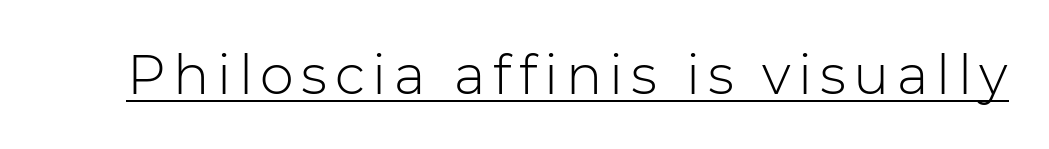
Q: Is the text bold? A: No.
Q: Is the text italic (slanted)? A: No, it is upright.
Q: Is the typeface a serif or a sans-serif typeface? A: Sans-serif.
Q: Is the text underlined? A: Yes.
Q: Width (condensed, normal, or wide)? A: Normal.
Q: Stroke contrast? A: Low.
Q: x-height? A: Medium.
Q: Monospaced? A: No.
